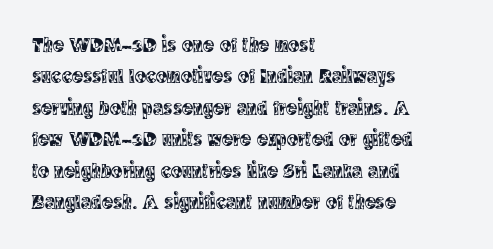
The image shows 21 px text type, upright; set left-aligned, normal line spacing (1.5x), normal letter spacing, not underlined.
